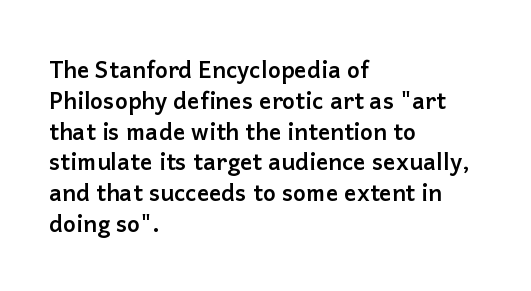
The image shows 23 px bold type, upright; set left-aligned, normal line spacing (1.34x), normal letter spacing, not underlined.
